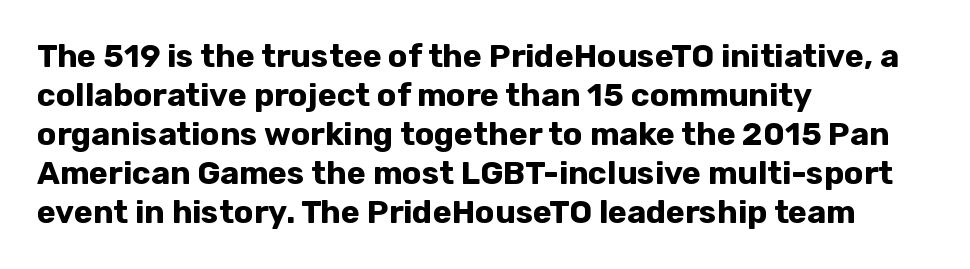
Casual observation: everything's shoved over to the left. Looks like regular typesetting: each glyph gets only the width it needs. Typographically, this falls in the sans-serif category. This is heavy type, rendered in bold. Every stem runs plumb, perpendicular to the baseline. Glance below the letters and you will spot only blank space.
